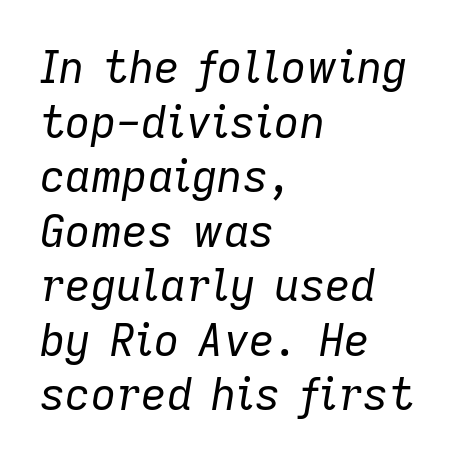
Q: Is the text bold? A: No.
Q: Is the text italic (slanted)? A: Yes, it leans right by about 9 degrees.
Q: Is the text underlined? A: No.
Q: How is the paragraph aligned? A: Left-aligned.
Q: Is the spacing between letters normal or unusually wide? A: Normal.
Q: Width (condensed, normal, or wide)? A: Normal.
Q: Stroke contrast? A: Low.
Q: x-height? A: Medium.
Q: Monospaced? A: No.
